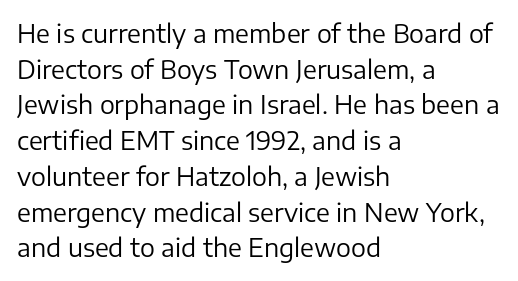
Q: Is the text bold? A: No.
Q: Is the text italic (slanted)? A: No, it is upright.
Q: Is the text underlined? A: No.
Q: How is the paragraph aligned? A: Left-aligned.
Q: Is the spacing between letters normal or unusually wide? A: Normal.
Q: Is the spacing between lines tight, normal or loose? A: Normal.
